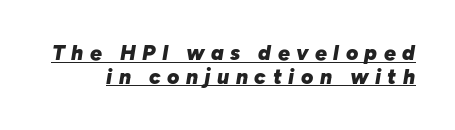
The gaps between neighbouring characters are conspicuously large. Underline: present. The passage shown is emphatically bold. The face used here has a pronounced slope to its letters.
